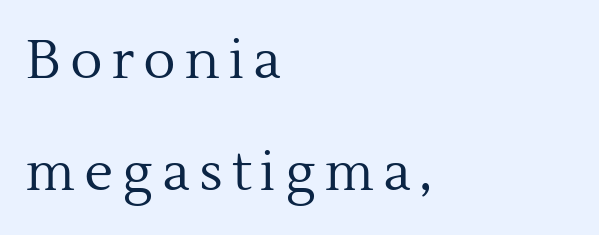
The image shows 54 px regular-weight serif type, upright; set left-aligned, loose line spacing (2.08x), not underlined; a medium x-height.
